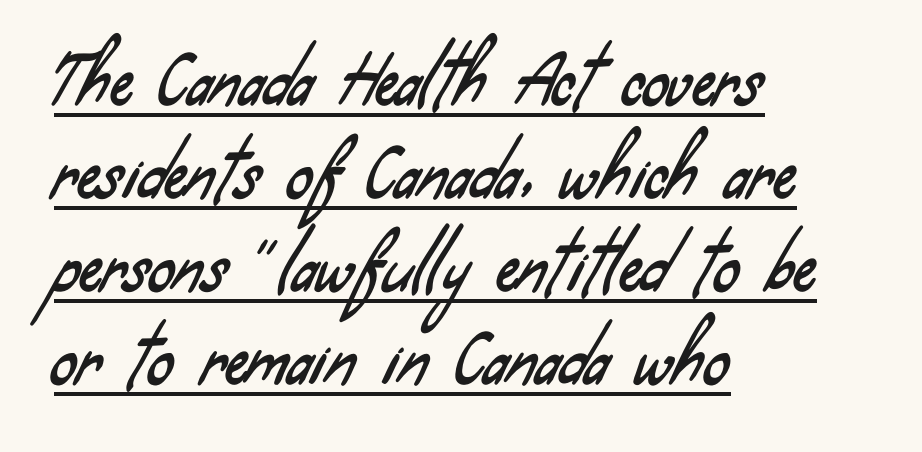
The image shows 65 px condensed sans-serif type; set left-aligned, normal line spacing (1.43x), normal letter spacing, underlined; low stroke contrast and a small x-height.
